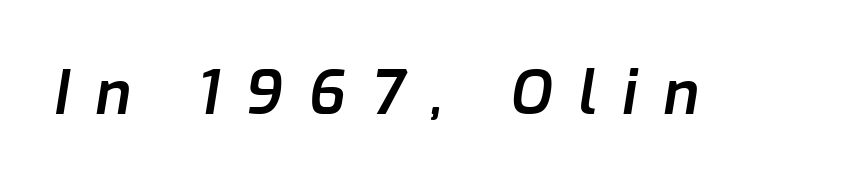
{"italic": "yes", "lean": "right", "slant_degrees": 9, "bold": "semi", "weight": "semibold", "width": "normal", "stroke_contrast": "low", "x_height": "medium", "monospaced": "no", "underline": "no", "letter_spacing": "wide", "letter_spacing_em": 0.42, "glyph_px": 61}
